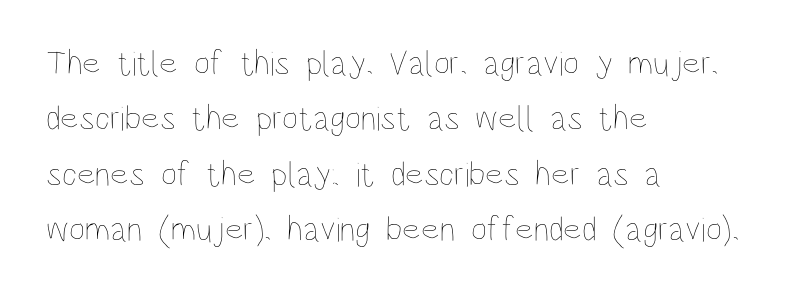
The image shows 35 px thin, condensed type, upright; set left-aligned, normal line spacing (1.58x), normal letter spacing, not underlined; low stroke contrast and a large x-height.
